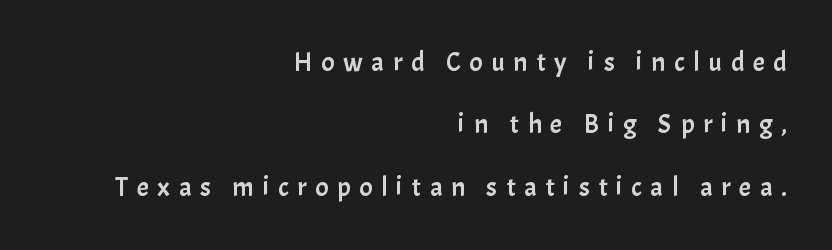
{"italic": "no", "underline": "no", "align": "right", "line_spacing": "loose", "line_spacing_ratio": 2.31, "letter_spacing": "wide", "letter_spacing_em": 0.32, "glyph_px": 27}
